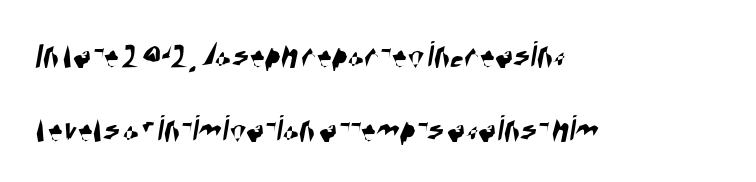
Q: Is the typeface a serif or a sans-serif typeface? A: Sans-serif.
Q: Is the text underlined? A: No.
Q: How is the paragraph aligned? A: Left-aligned.
Q: Is the spacing between letters normal or unusually wide? A: Normal.
Q: Is the spacing between lines tight, normal or loose? A: Loose.
Q: Width (condensed, normal, or wide)? A: Condensed.
Q: Stroke contrast? A: High.
Q: x-height? A: Large.
Q: Monospaced? A: No.
